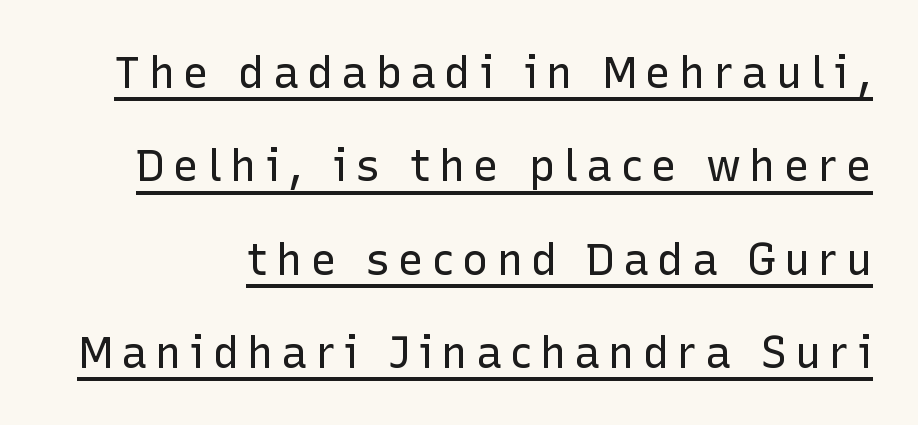
The image shows 44 px regular-weight sans-serif type, upright; set loose line spacing (2.12x), underlined; low stroke contrast and a medium x-height.
